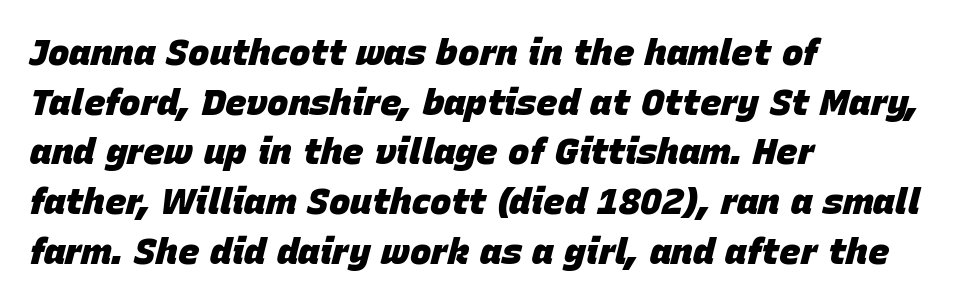
Q: Is the text bold? A: Yes.
Q: Is the text italic (slanted)? A: Yes, it leans right by about 15 degrees.
Q: Is the text underlined? A: No.
Q: How is the paragraph aligned? A: Left-aligned.
Q: Is the spacing between letters normal or unusually wide? A: Normal.
Q: Is the spacing between lines tight, normal or loose? A: Normal.
Q: Width (condensed, normal, or wide)? A: Normal.
Q: Stroke contrast? A: Low.
Q: x-height? A: Large.
Q: Monospaced? A: No.
